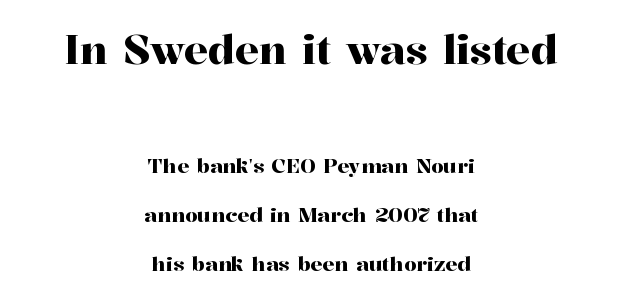
Caption: standard tracking, unaltered. The rendering uses natural spacing where letterforms have individual widths. The more generous point size was reserved for the upper chunk. Underline: absent. I'd call this a serif setting — the letters wear small feet.
